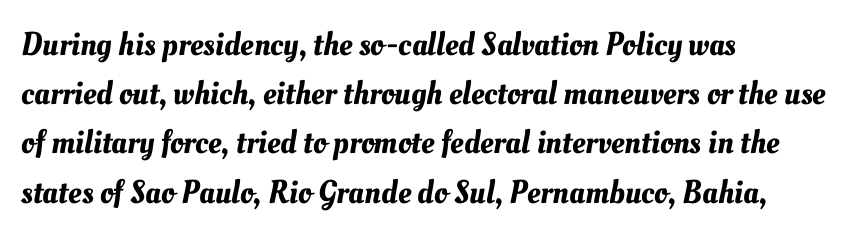
These lines are rendered in a variable-pitch font. Each row of text sits above clean, open space. A typesetter would call this zero additional tracking. All the whitespace from short lines collects on the right. Horizontal bands of white between lines are of average thickness.
